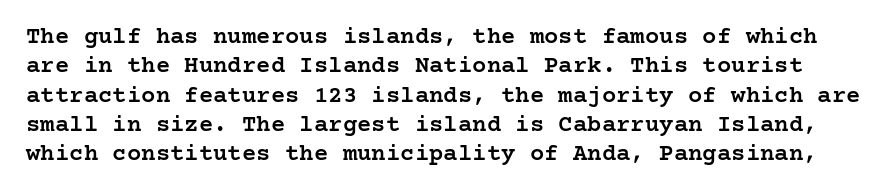
Q: Is the text bold? A: Semi-bold.
Q: Is the text italic (slanted)? A: No, it is upright.
Q: Is the text underlined? A: No.
Q: Is the spacing between letters normal or unusually wide? A: Normal.
